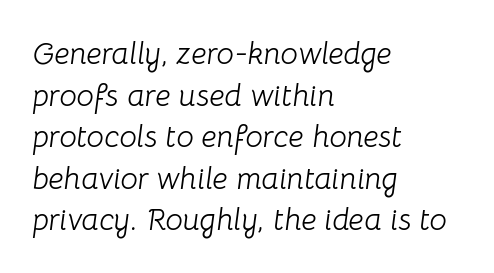
The image shows 31 px light type, italic (leaning right); set left-aligned, normal line spacing (1.34x), normal letter spacing, not underlined; low stroke contrast and a medium x-height.
